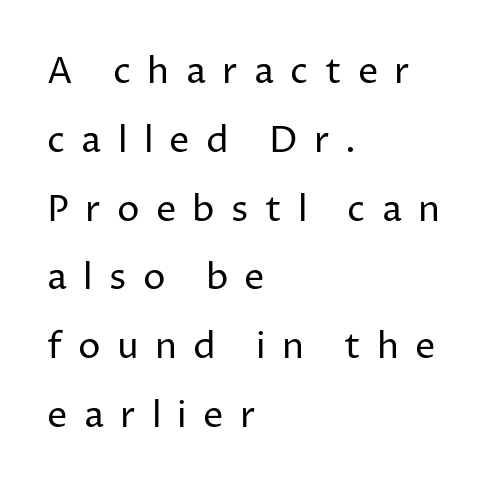
The image shows 36 px regular-weight sans-serif type, upright; set left-aligned, loose line spacing (1.91x), unusually wide letter spacing (+0.45 em), not underlined; low stroke contrast and a medium x-height.
